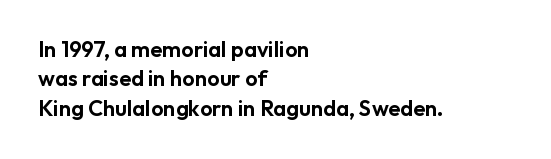
Reading down the block, your eye returns to a fixed left position each line. The type sits square on the baseline with zero lean. The space directly below the letters is spotless. Notice how descenders clear the ascenders below comfortably — that's standard leading. Each word holds together tightly as a unit, with standard inter-letter gaps.
